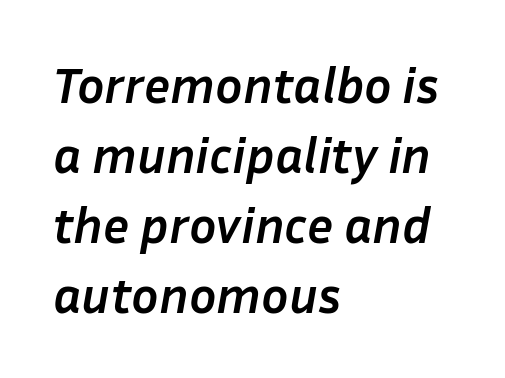
Q: Is the text bold? A: Yes.
Q: Is the text italic (slanted)? A: Yes, it leans right by about 10 degrees.
Q: Is the text underlined? A: No.
Q: How is the paragraph aligned? A: Left-aligned.
Q: Is the spacing between letters normal or unusually wide? A: Normal.
Q: Is the spacing between lines tight, normal or loose? A: Normal.
Q: Width (condensed, normal, or wide)? A: Normal.
Q: Stroke contrast? A: Low.
Q: x-height? A: Medium.
Q: Monospaced? A: No.
